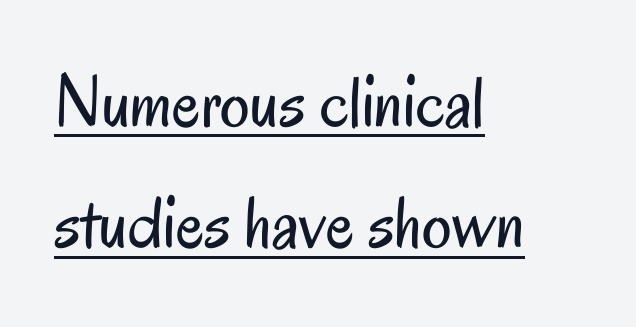
The type is set solid horizontally, with unmodified tracking. The ragged edge is on the right, which tells us the setting is flush left. Notice how descenders clear the ascenders below comfortably — that's standard leading. Underline: present. Stems here are at most as thick as an everyday book face. To sum up the face: it is a sans, with no serifs.
